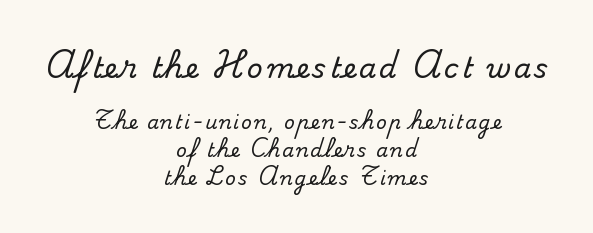
Q: Is the text italic (slanted)? A: Yes.
Q: Is the text underlined? A: No.
Q: How is the paragraph aligned? A: Centered.
Q: Is the spacing between lines tight, normal or loose? A: Normal.
Q: Which block of text is set in a larger size, the first (top) or the second (bottom)? A: The first (top) one.
Q: Width (condensed, normal, or wide)? A: Normal.
Q: Stroke contrast? A: Medium.
Q: x-height? A: Small.
Q: Monospaced? A: No.
